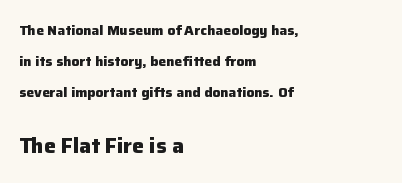
Q: Is the text bold? A: Yes.
Q: Is the text italic (slanted)? A: No, it is upright.
Q: Is the text underlined? A: No.
Q: How is the paragraph aligned? A: Left-aligned.
Q: Is the spacing between letters normal or unusually wide? A: Normal.
Q: Is the spacing between lines tight, normal or loose? A: Loose.
Q: Which block of text is set in a larger size, the first (top) or the second (bottom)? A: The second (bottom) one.
